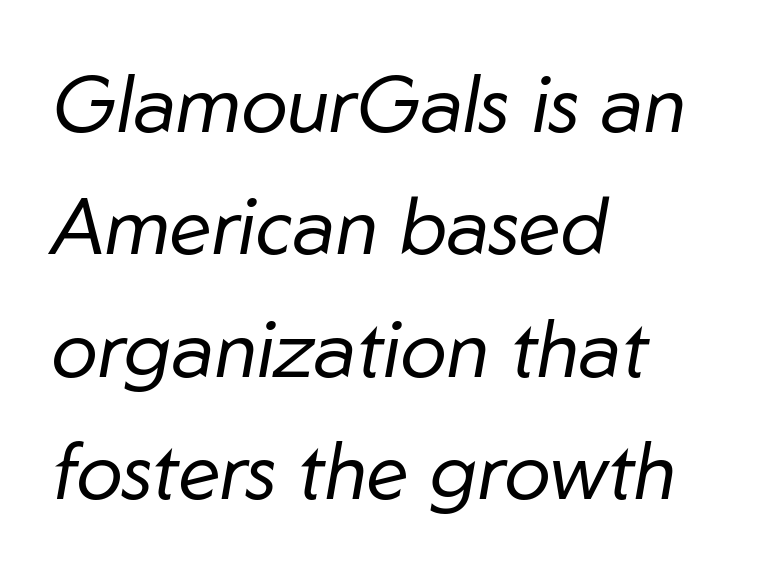
{"italic": "yes", "lean": "right", "slant_degrees": 10, "bold": "no", "weight": "regular", "width": "normal", "stroke_contrast": "low", "x_height": "medium", "monospaced": "no", "underline": "no", "align": "left", "line_spacing": "normal", "line_spacing_ratio": 1.57, "letter_spacing": "normal", "letter_spacing_em": 0.0, "glyph_px": 78}
